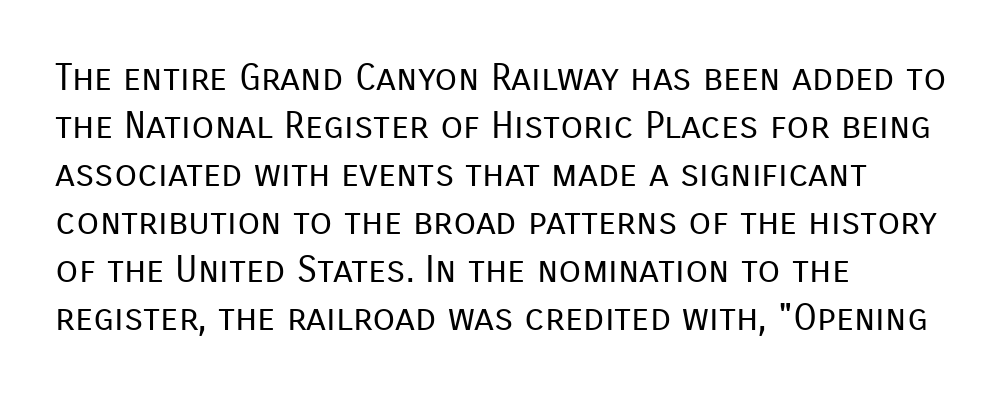
The image shows 37 px regular-weight sans-serif type, upright; set left-aligned, normal line spacing (1.3x), normal letter spacing, not underlined; low stroke contrast and a medium x-height.
